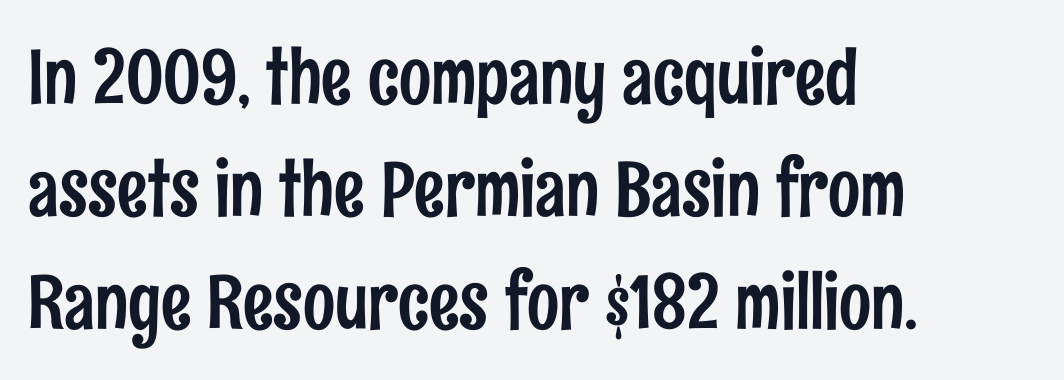
The face used here is proportionally spaced, like ordinary book or web type. Notice how the stems are strictly vertical — no italics here. Tracking value appears to be zero — textbook default spacing. The typeface chosen for these lines omits serifs.
